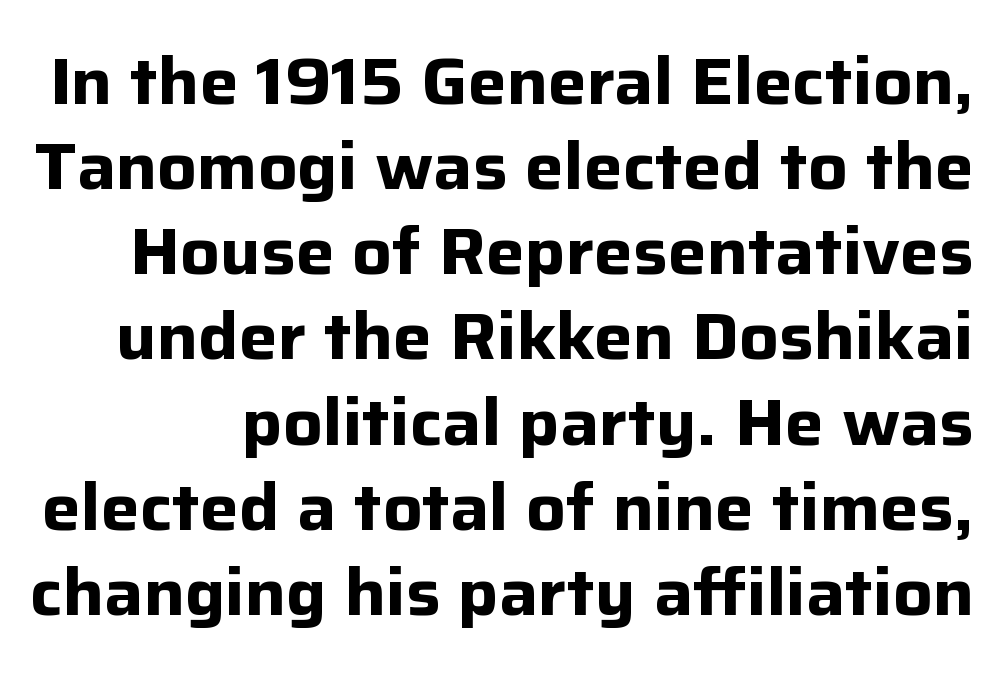
Q: Is the text bold? A: Yes.
Q: Is the text italic (slanted)? A: No, it is upright.
Q: Is the typeface a serif or a sans-serif typeface? A: Sans-serif.
Q: Is the text underlined? A: No.
Q: Is the spacing between letters normal or unusually wide? A: Normal.
Q: Is the spacing between lines tight, normal or loose? A: Normal.
Q: Width (condensed, normal, or wide)? A: Normal.
Q: Stroke contrast? A: Low.
Q: x-height? A: Medium.
Q: Monospaced? A: No.
